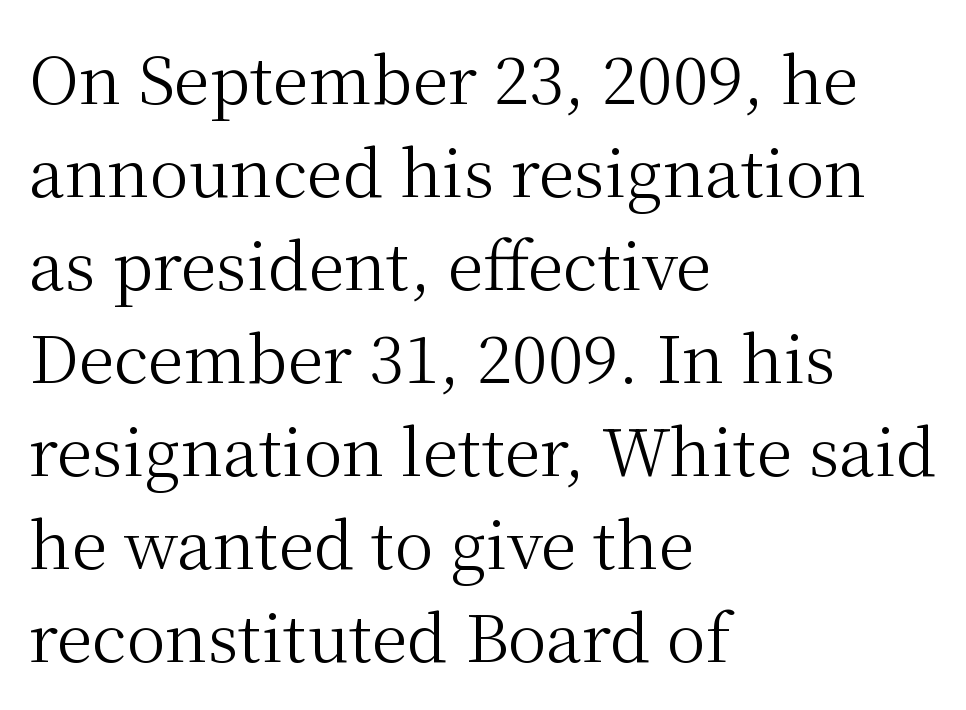
Q: Is the text bold? A: No.
Q: Is the text italic (slanted)? A: No, it is upright.
Q: Is the typeface a serif or a sans-serif typeface? A: Serif.
Q: Is the text underlined? A: No.
Q: How is the paragraph aligned? A: Left-aligned.
Q: Is the spacing between letters normal or unusually wide? A: Normal.
Q: Is the spacing between lines tight, normal or loose? A: Normal.
Q: Width (condensed, normal, or wide)? A: Normal.
Q: Stroke contrast? A: Medium.
Q: x-height? A: Medium.
Q: Monospaced? A: No.
